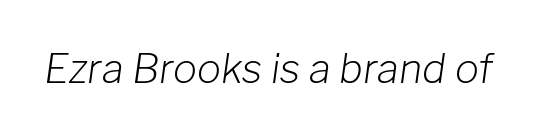
Q: Is the text bold? A: No.
Q: Is the text italic (slanted)? A: Yes, it leans right by about 8 degrees.
Q: Is the text underlined? A: No.
Q: Is the spacing between letters normal or unusually wide? A: Normal.
Q: Width (condensed, normal, or wide)? A: Normal.
Q: Stroke contrast? A: Low.
Q: x-height? A: Medium.
Q: Monospaced? A: No.
